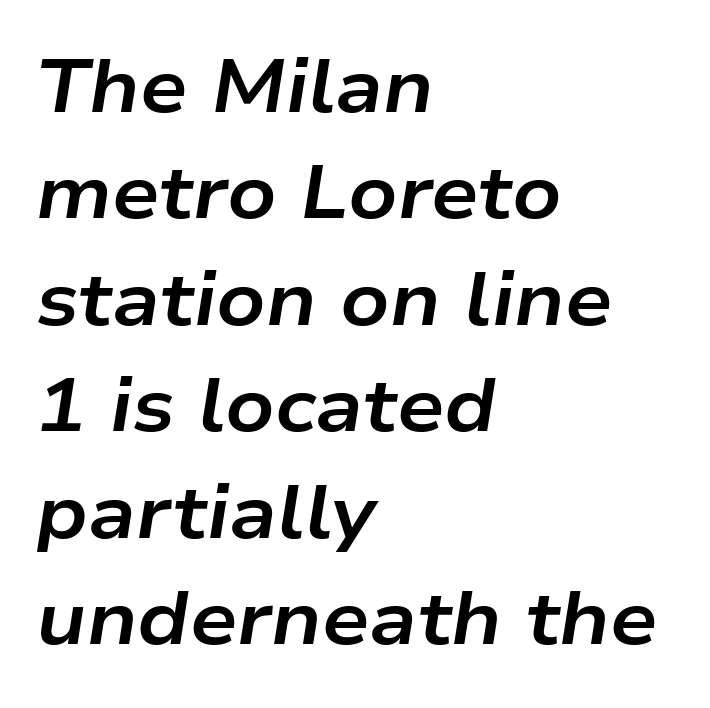
Every character sits at an angle, as italics do. The font is running at its bold setting. A bare baseline throughout the passage. Does the leading feel generous? No, just average. The paragraph shown leans on its left margin.
